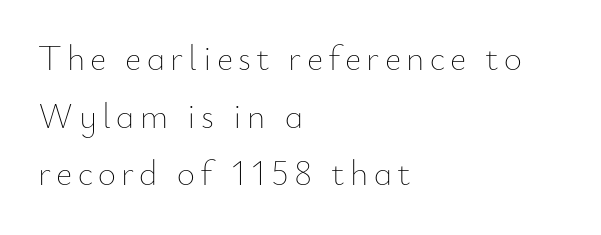
{"italic": "no", "bold": "no", "weight": "thin", "width": "normal", "stroke_contrast": "low", "x_height": "small", "monospaced": "no", "underline": "no", "align": "left", "line_spacing": "normal", "line_spacing_ratio": 1.65, "glyph_px": 35}
